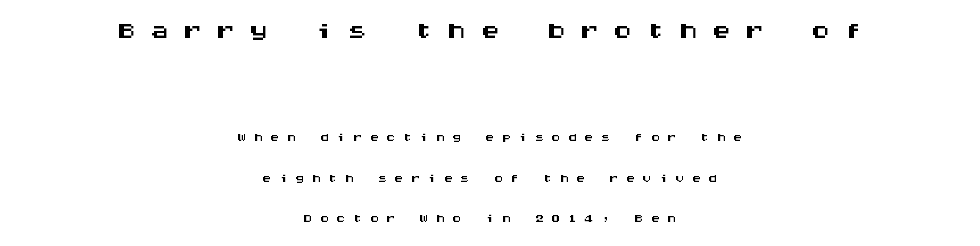
Compared with typical paragraphs, the rows here are farther apart. The letters carry no serifs — their stems end cleanly without finishing strokes. Glance below the letters and you will spot only blank space. Note: larger setting up top, smaller setting below. The paragraph shown floats in the horizontal middle.
